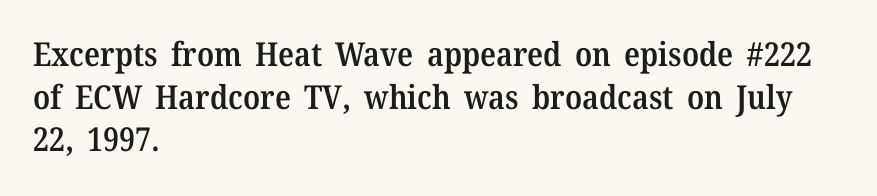
The image shows 33 px semibold serif type, upright; set left-aligned, normal line spacing (1.29x), normal letter spacing, not underlined; medium stroke contrast and a medium x-height.
